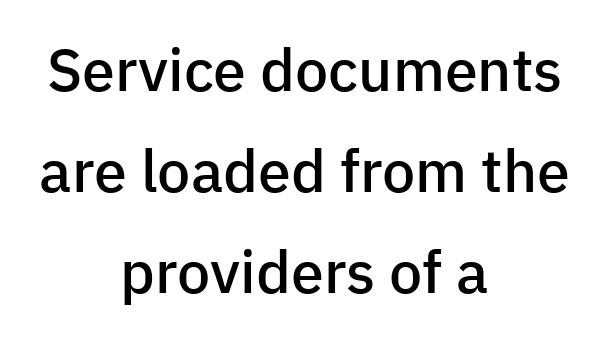
Typesetter's note: demi weight, one step under bold. The compositor balanced each line on the midline. The glyphs are unaccompanied by any horizontal stroke below them. Here the designer chose a conventional face with non-uniform glyph widths.
